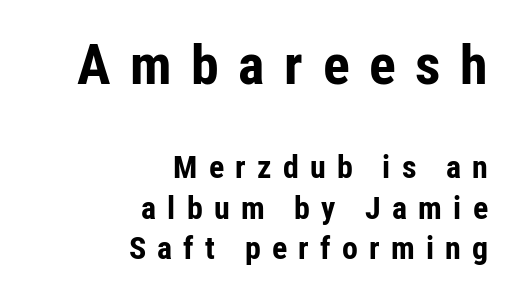
It's the straight-up-and-down kind of type. The leading is moderate, giving the passage an even texture. Underline: absent. You could not count columns in this text — the font is proportionally spaced. Look at the glyph heights: the upper group is clearly the bigger setting.
